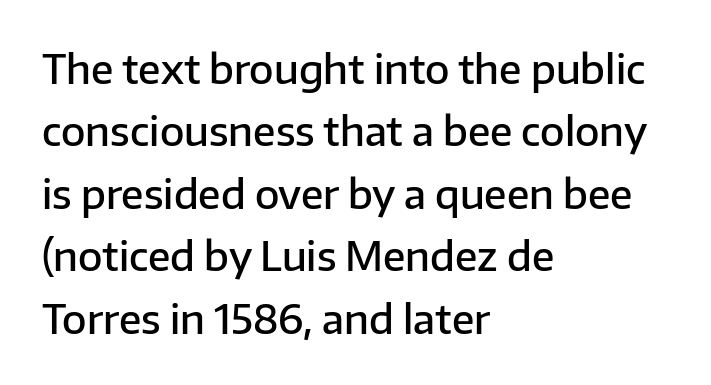
Do the characters align in a grid? No, the font is proportional. Serifs: no, the terminals of the letterforms are clean. As a designer I'd log this as weight 600, semibold. Every stem runs plumb, perpendicular to the baseline.
